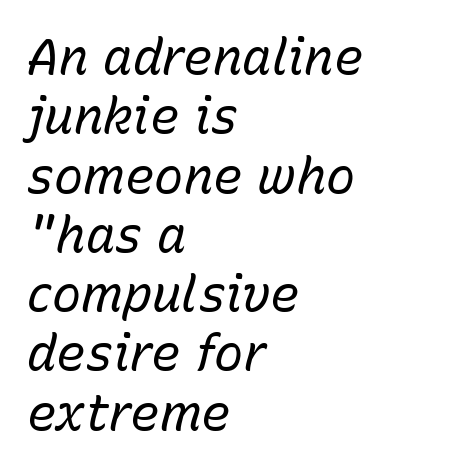
The image shows 49 px regular-weight type, italic (leaning right); set left-aligned, line spacing 1.21x, normal letter spacing, not underlined; low stroke contrast and a medium x-height.
